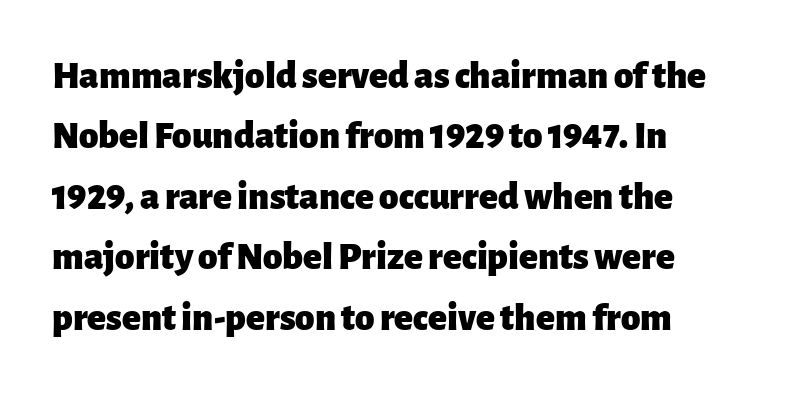
The image shows 39 px heavy sans-serif type, upright; set left-aligned, normal line spacing (1.55x), normal letter spacing, not underlined; low stroke contrast and a medium x-height.
